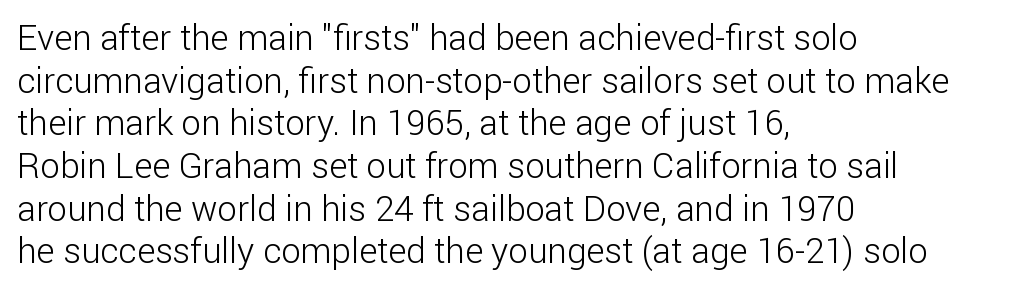
{"serif": "no", "italic": "no", "bold": "no", "weight": "light", "width": "normal", "stroke_contrast": "low", "x_height": "medium", "monospaced": "no", "underline": "no", "align": "left", "line_spacing_ratio": 1.22, "letter_spacing": "normal", "letter_spacing_em": 0.0, "glyph_px": 35}
